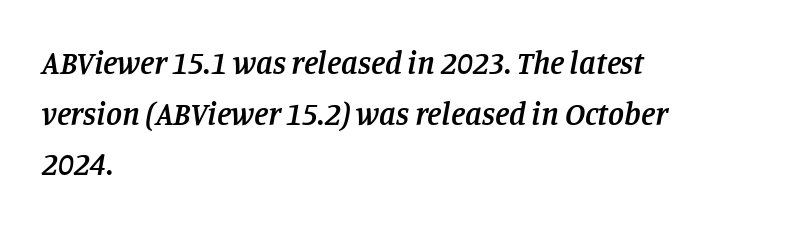
These lines keep a tight, regular rhythm from letter to letter. The designer went with a serif here, giving each stem small feet. Stroke thickness is moderately raised; the sample reads as semibold. Baseline-to-baseline distance is the conventional proportion of letter height.
